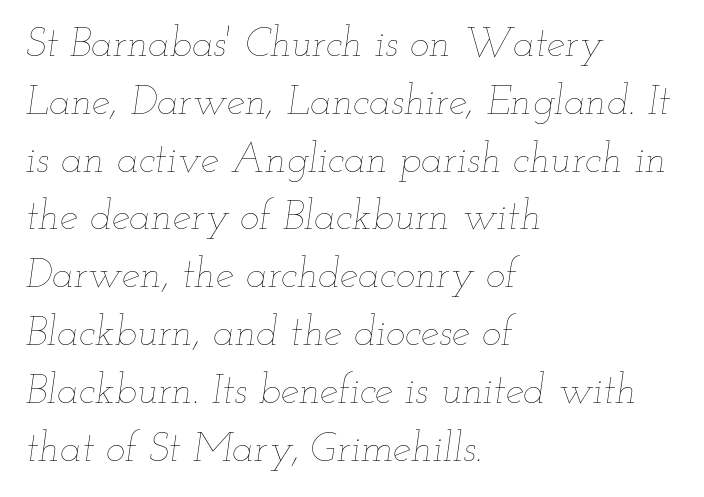
{"italic": "yes", "lean": "right", "slant_degrees": 12, "bold": "no", "weight": "thin", "width": "wide", "stroke_contrast": "low", "x_height": "small", "monospaced": "no", "underline": "no", "align": "left", "line_spacing": "normal", "line_spacing_ratio": 1.41, "letter_spacing": "normal", "letter_spacing_em": 0.0, "glyph_px": 41}
